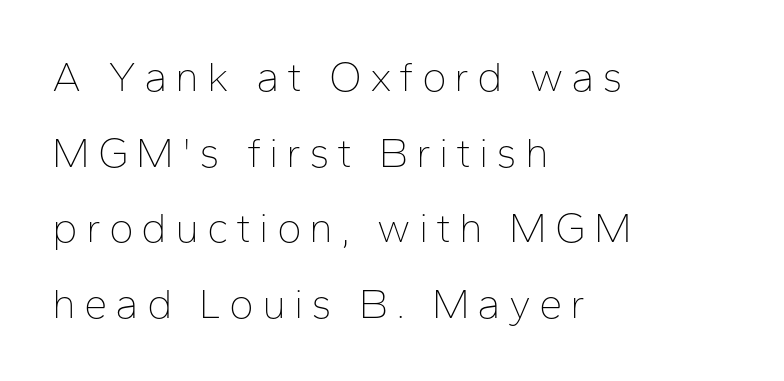
Q: Is the text bold? A: No.
Q: Is the text italic (slanted)? A: No, it is upright.
Q: Is the typeface a serif or a sans-serif typeface? A: Sans-serif.
Q: Is the text underlined? A: No.
Q: How is the paragraph aligned? A: Left-aligned.
Q: Width (condensed, normal, or wide)? A: Normal.
Q: Stroke contrast? A: Low.
Q: x-height? A: Medium.
Q: Monospaced? A: No.
